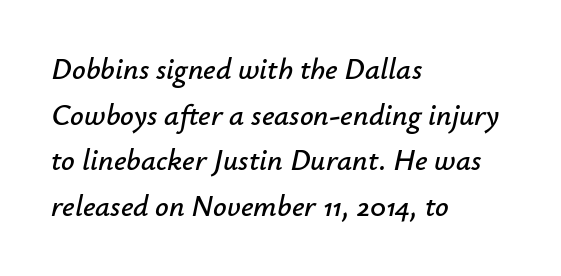
{"italic": "yes", "lean": "right", "slant_degrees": 12, "width": "normal", "stroke_contrast": "low", "x_height": "small", "monospaced": "no", "underline": "no", "align": "left", "line_spacing": "normal", "line_spacing_ratio": 1.52, "letter_spacing": "normal", "letter_spacing_em": 0.0, "glyph_px": 30}
